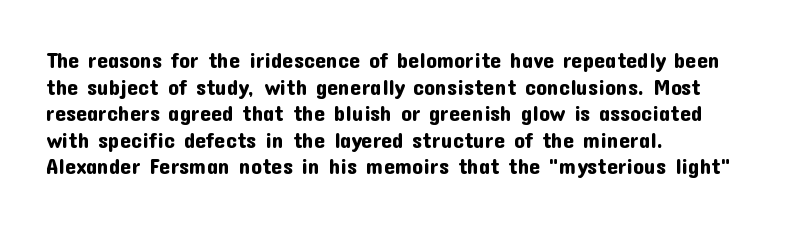
A student would call this left alignment; a typographer would say flush left, rag right. Nobody touched the tracking dial on this one. Tall strokes in this sample are plumb rather than angled. Descenders are the only things crossing below the line.
